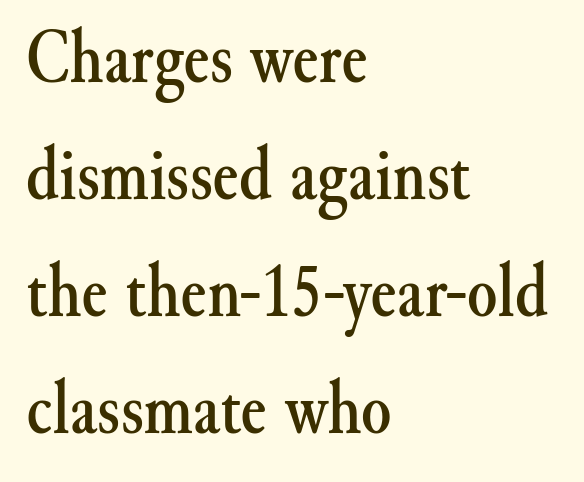
No word sits above an underline. The letters sit at their default tracking, neither squeezed nor spread. Characters remain perfectly vertical along every line. The lines sit at an ordinary, default distance from one another.
